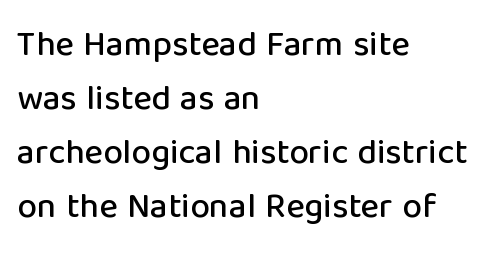
{"serif": "no", "italic": "no", "width": "normal", "stroke_contrast": "low", "x_height": "medium", "monospaced": "no", "underline": "no", "align": "left", "line_spacing": "normal", "line_spacing_ratio": 1.54, "letter_spacing": "normal", "letter_spacing_em": 0.0, "glyph_px": 35}
